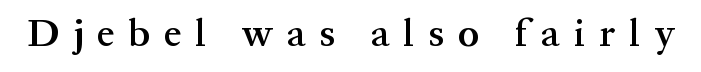
{"serif": "yes", "italic": "no", "bold": "semi", "weight": "semibold", "width": "normal", "stroke_contrast": "medium", "x_height": "medium", "monospaced": "no", "underline": "no", "letter_spacing": "wide", "letter_spacing_em": 0.36, "glyph_px": 39}
